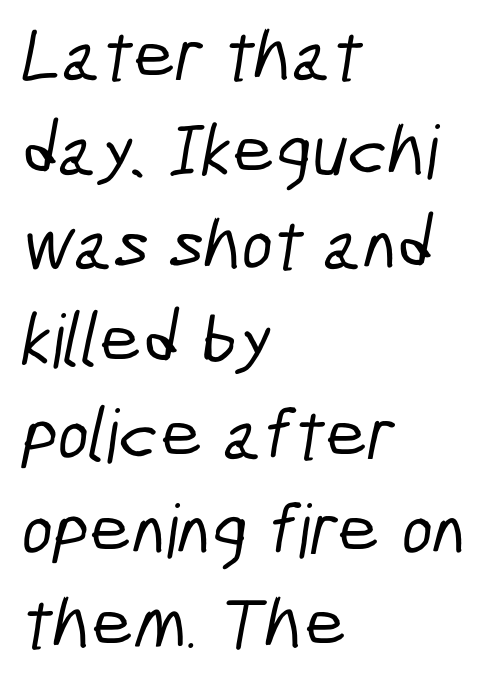
The image shows 74 px condensed sans-serif type; set left-aligned, normal line spacing (1.28x), normal letter spacing, not underlined; low stroke contrast and a medium x-height.
